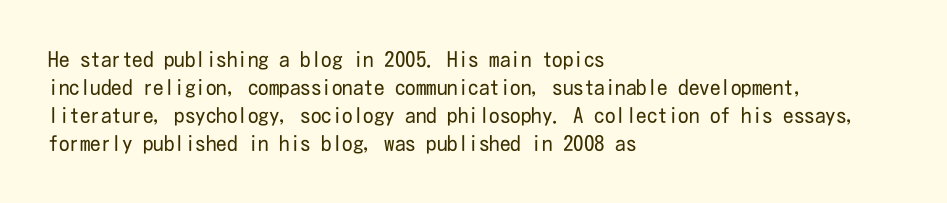
The image shows 21 px text type, upright; set left-aligned, normal line spacing (1.34x), normal letter spacing, not underlined.
